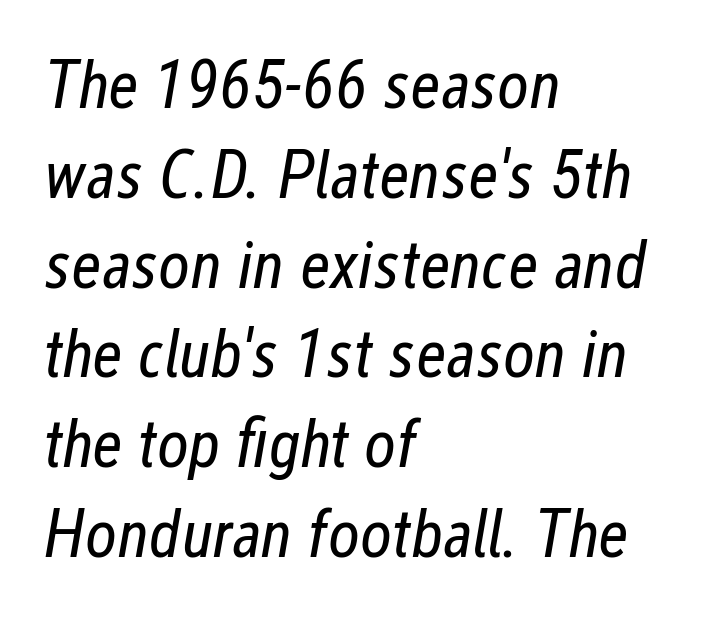
The image shows 68 px regular-weight, condensed type, italic (leaning right); set left-aligned, normal line spacing (1.32x), normal letter spacing, not underlined; low stroke contrast and a medium x-height.
